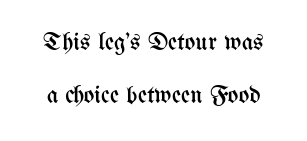
Q: Is the text bold? A: No.
Q: Is the text italic (slanted)? A: No, it is upright.
Q: Is the text underlined? A: No.
Q: Is the spacing between letters normal or unusually wide? A: Normal.
Q: Is the spacing between lines tight, normal or loose? A: Loose.
